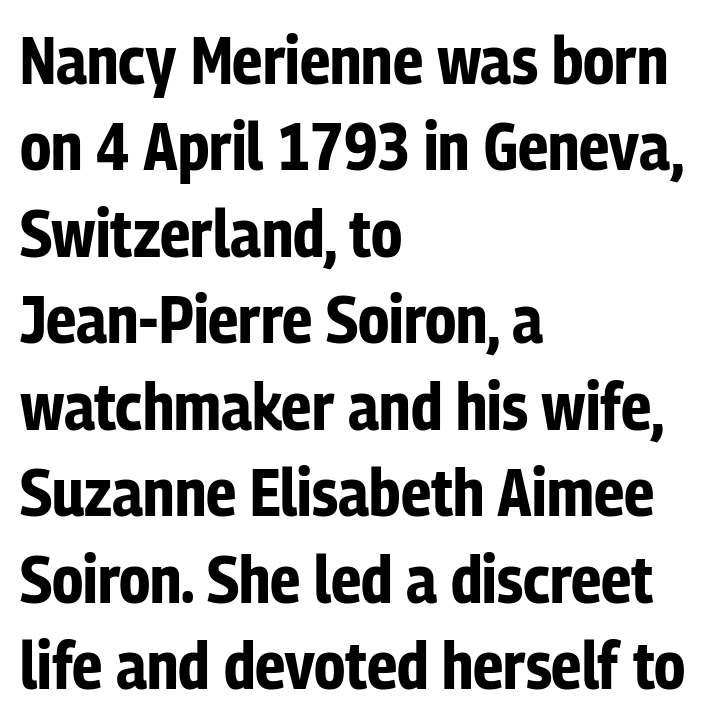
The image shows 66 px bold, condensed sans-serif type, upright; set left-aligned, normal line spacing (1.31x), normal letter spacing, not underlined; low stroke contrast and a medium x-height.
